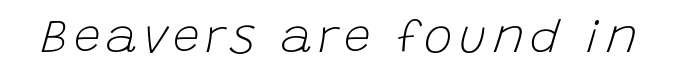
Weight: regular or lighter. Spacing verdict: proportional, widths tailored to each character. No word sits above an underline. Style check: oblique.
